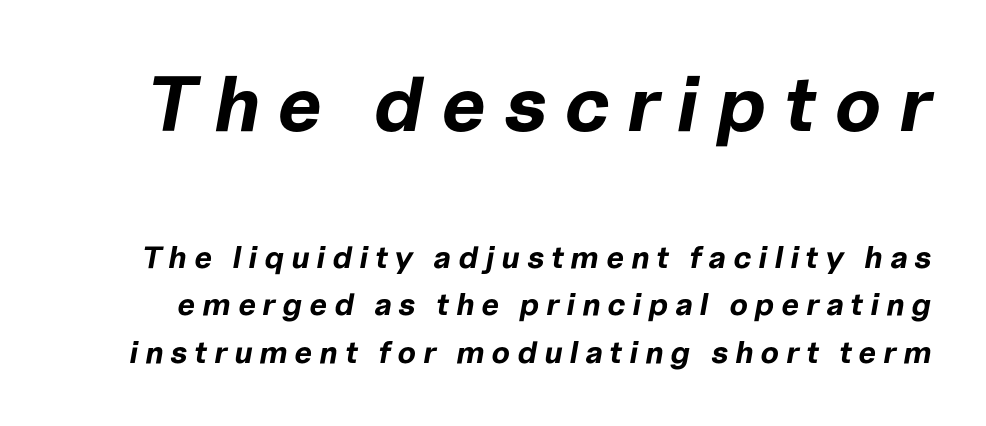
Type without underlining. Short note: letters widely spaced. The passage shown is typed in a proportional face where columns would drift. The leading is moderate, giving the passage an even texture. There's an unmistakable incline to the writing here. As a designer I'd log this as weight 700, bold.
